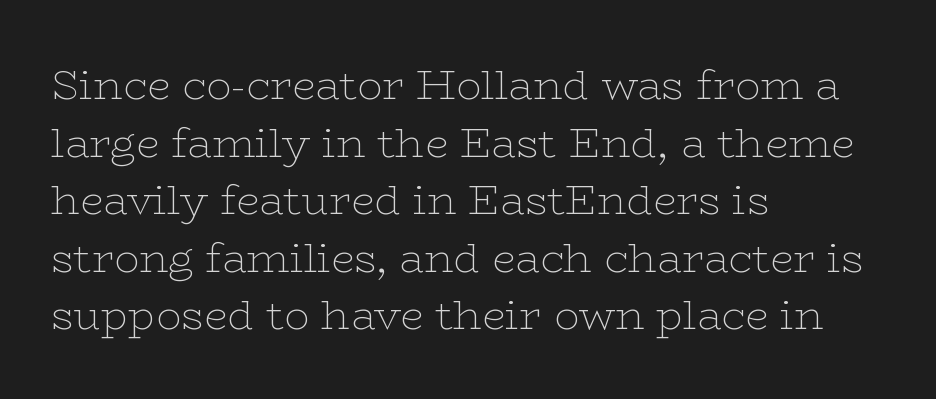
Q: Is the text bold? A: No.
Q: Is the text italic (slanted)? A: No, it is upright.
Q: Is the typeface a serif or a sans-serif typeface? A: Serif.
Q: Is the text underlined? A: No.
Q: How is the paragraph aligned? A: Left-aligned.
Q: Is the spacing between letters normal or unusually wide? A: Normal.
Q: Is the spacing between lines tight, normal or loose? A: Normal.
Q: Width (condensed, normal, or wide)? A: Wide.
Q: Stroke contrast? A: Low.
Q: x-height? A: Medium.
Q: Monospaced? A: No.
